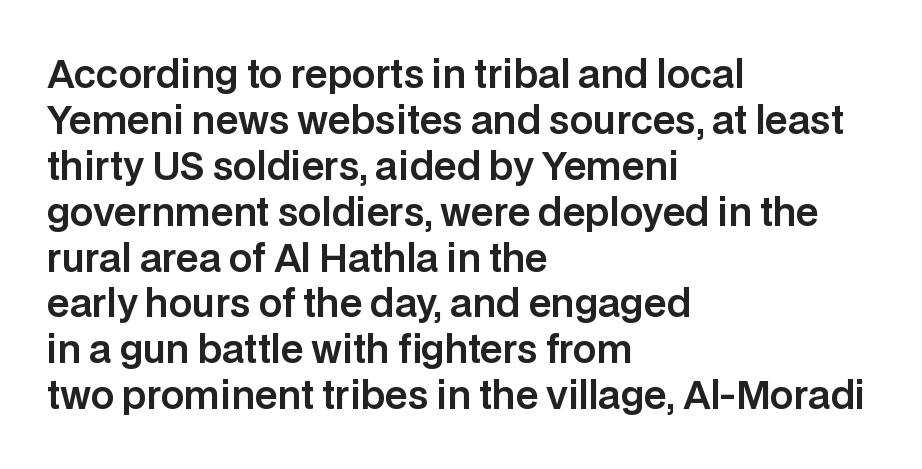
{"serif": "no", "italic": "no", "width": "normal", "stroke_contrast": "low", "x_height": "large", "monospaced": "no", "underline": "no", "align": "left", "line_spacing_ratio": 1.24, "letter_spacing": "normal", "letter_spacing_em": 0.0, "glyph_px": 37}
